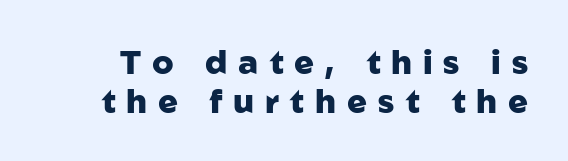
Words appear elongated and porous because spacing is wide. The face used here has the dense, thick strokes of a bold. The passage shown is typed in a proportional face where columns would drift. The area under the type is left untouched.
